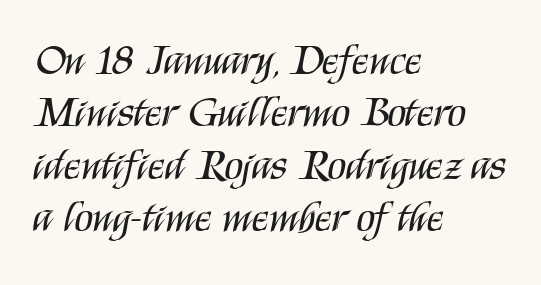
The image shows 43 px regular-weight, condensed sans-serif type; set left-aligned, line spacing 1.22x, normal letter spacing, not underlined; medium stroke contrast and a large x-height.
